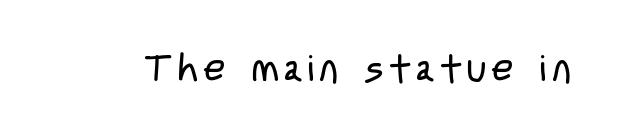
The image shows 37 px regular-weight, condensed sans-serif type, upright; set not underlined; low stroke contrast and a large x-height.
